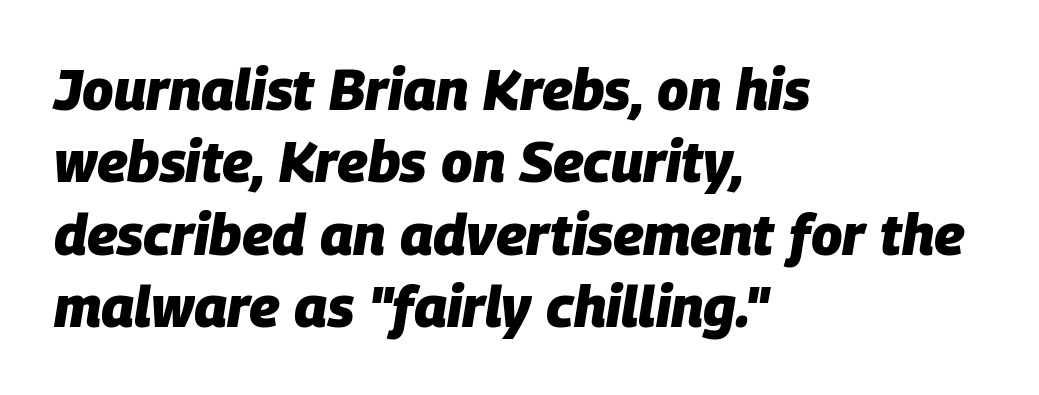
{"italic": "yes", "lean": "right", "slant_degrees": 9, "bold": "yes", "weight": "heavy", "width": "normal", "stroke_contrast": "low", "x_height": "large", "monospaced": "no", "underline": "no", "align": "left", "line_spacing": "normal", "line_spacing_ratio": 1.27, "letter_spacing": "normal", "letter_spacing_em": 0.0, "glyph_px": 57}
